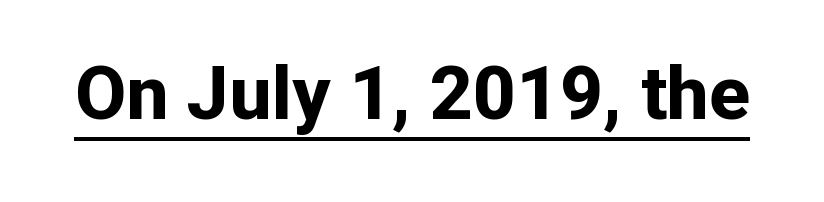
The image shows 75 px bold sans-serif type, upright; set normal letter spacing, underlined; low stroke contrast and a medium x-height.
